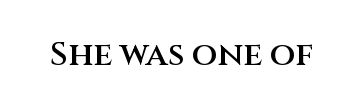
{"serif": "no", "italic": "no", "bold": "semi", "weight": "semibold", "width": "normal", "stroke_contrast": "medium", "x_height": "large", "monospaced": "no", "underline": "no", "letter_spacing": "normal", "letter_spacing_em": 0.0, "glyph_px": 33}
